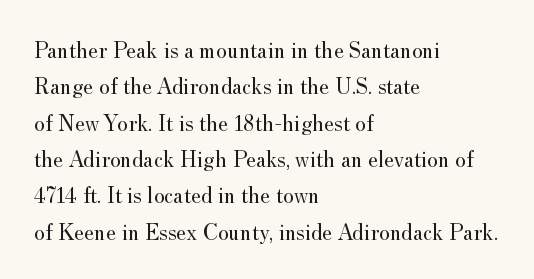
{"italic": "no", "bold": "no", "underline": "no", "align": "left", "line_spacing": "normal", "line_spacing_ratio": 1.58, "letter_spacing": "normal", "letter_spacing_em": 0.0, "glyph_px": 23}
